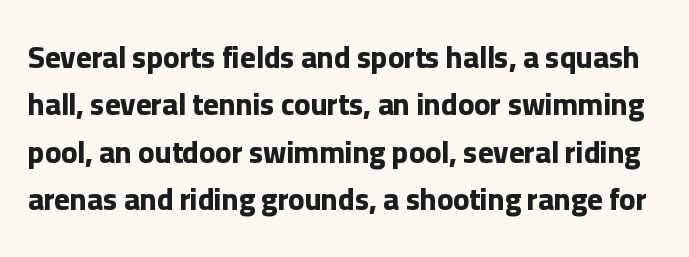
Q: Is the text bold? A: Yes.
Q: Is the text italic (slanted)? A: No, it is upright.
Q: Is the typeface a serif or a sans-serif typeface? A: Sans-serif.
Q: Is the text underlined? A: No.
Q: Is the spacing between letters normal or unusually wide? A: Normal.
Q: Is the spacing between lines tight, normal or loose? A: Normal.
Q: Width (condensed, normal, or wide)? A: Normal.
Q: Stroke contrast? A: Low.
Q: x-height? A: Medium.
Q: Monospaced? A: No.
